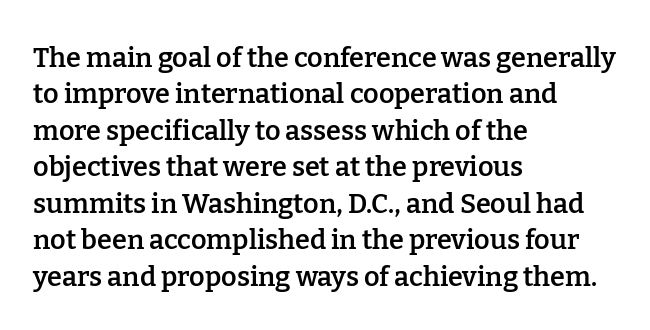
Heft: intermediate — a semibold. The block of text has a typical density, with ordinary space between rows. Descenders hang freely into open space. The rendering anchors every line to the left-hand side.
